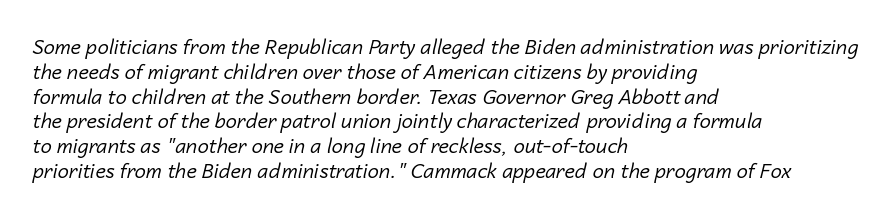
The image shows 20 px text type, italic (leaning right); set left-aligned, line spacing 1.24x, normal letter spacing, not underlined.
